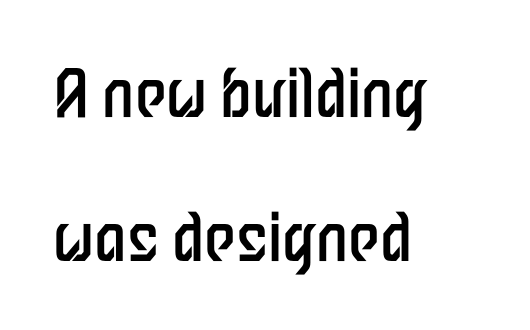
Q: Is the text bold? A: No.
Q: Is the text italic (slanted)? A: No, it is upright.
Q: Is the typeface a serif or a sans-serif typeface? A: Sans-serif.
Q: Is the text underlined? A: No.
Q: How is the paragraph aligned? A: Left-aligned.
Q: Is the spacing between letters normal or unusually wide? A: Normal.
Q: Is the spacing between lines tight, normal or loose? A: Loose.
Q: Width (condensed, normal, or wide)? A: Condensed.
Q: Stroke contrast? A: Low.
Q: x-height? A: Medium.
Q: Monospaced? A: No.
